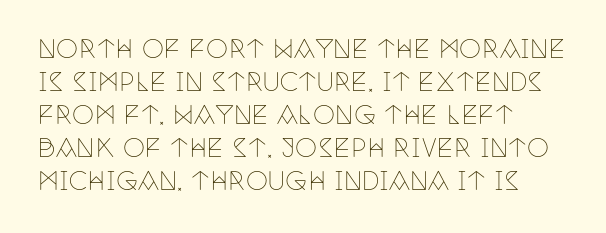
{"italic": "no", "bold": "no", "underline": "no", "align": "left", "line_spacing": "normal", "line_spacing_ratio": 1.32, "letter_spacing": "normal", "letter_spacing_em": 0.0, "glyph_px": 25}
